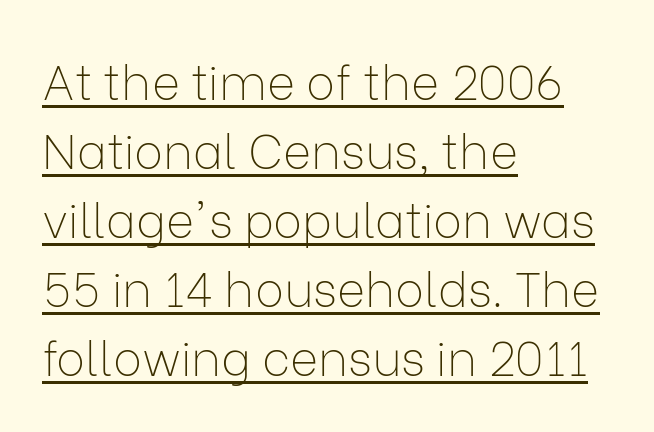
Emphasis is given by a line drawn under the lettering. Is the stroke heavy? The answer is a plain regular-or-lighter. The passage shown stacks its lines at a standard gap. Compared with typical body copy, the letter spacing here is the same.
